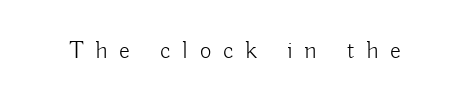
The gaps between neighbouring characters are conspicuously large. These lines were composed using upright roman letters. Weight: not bold — regular or lighter. The passage shown is not underscored anywhere.
